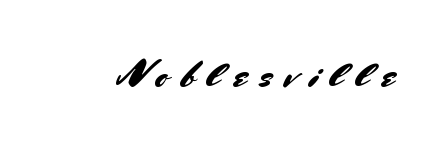
Q: Is the text italic (slanted)? A: Yes.
Q: Is the typeface a serif or a sans-serif typeface? A: Sans-serif.
Q: Is the text underlined? A: No.
Q: Is the spacing between letters normal or unusually wide? A: Unusually wide.
Q: Width (condensed, normal, or wide)? A: Normal.
Q: Stroke contrast? A: Medium.
Q: x-height? A: Small.
Q: Monospaced? A: No.
